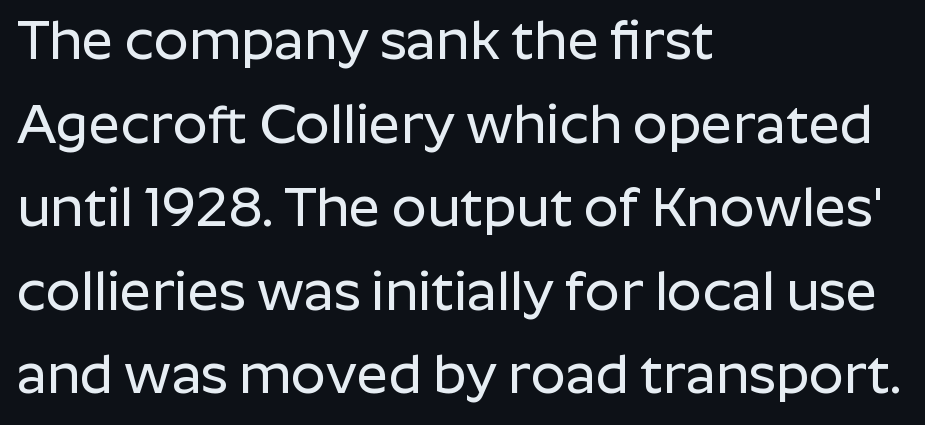
Q: Is the text italic (slanted)? A: No, it is upright.
Q: Is the typeface a serif or a sans-serif typeface? A: Sans-serif.
Q: Is the text underlined? A: No.
Q: How is the paragraph aligned? A: Left-aligned.
Q: Is the spacing between letters normal or unusually wide? A: Normal.
Q: Is the spacing between lines tight, normal or loose? A: Normal.
Q: Width (condensed, normal, or wide)? A: Normal.
Q: Stroke contrast? A: Low.
Q: x-height? A: Medium.
Q: Monospaced? A: No.
